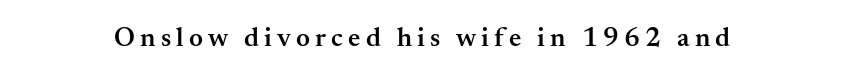
Q: Is the text bold? A: Semi-bold.
Q: Is the text italic (slanted)? A: No, it is upright.
Q: Is the text underlined? A: No.
